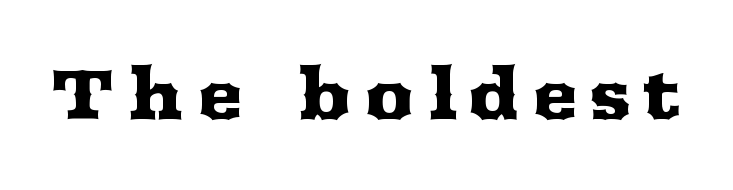
The passage shown is typeset with a serif family. Is there any slant? The stems are plumb. Proportional: the letters do not fall into vertical columns. Plain, unruled lines of type.
